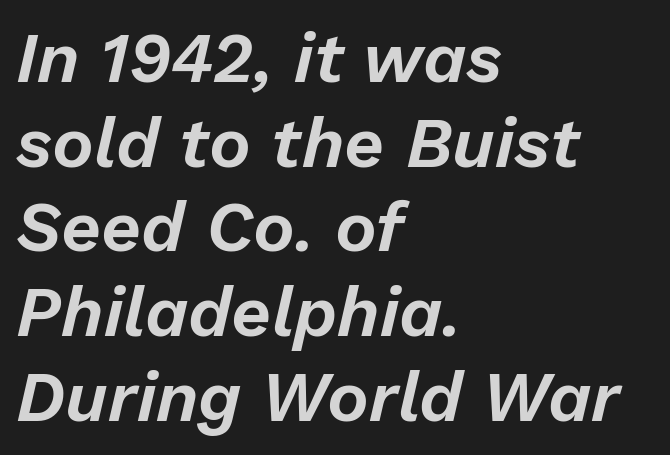
{"italic": "yes", "lean": "right", "slant_degrees": 13, "width": "normal", "stroke_contrast": "low", "x_height": "medium", "monospaced": "no", "underline": "no", "align": "left", "line_spacing_ratio": 1.21, "letter_spacing": "normal", "letter_spacing_em": 0.0, "glyph_px": 70}
